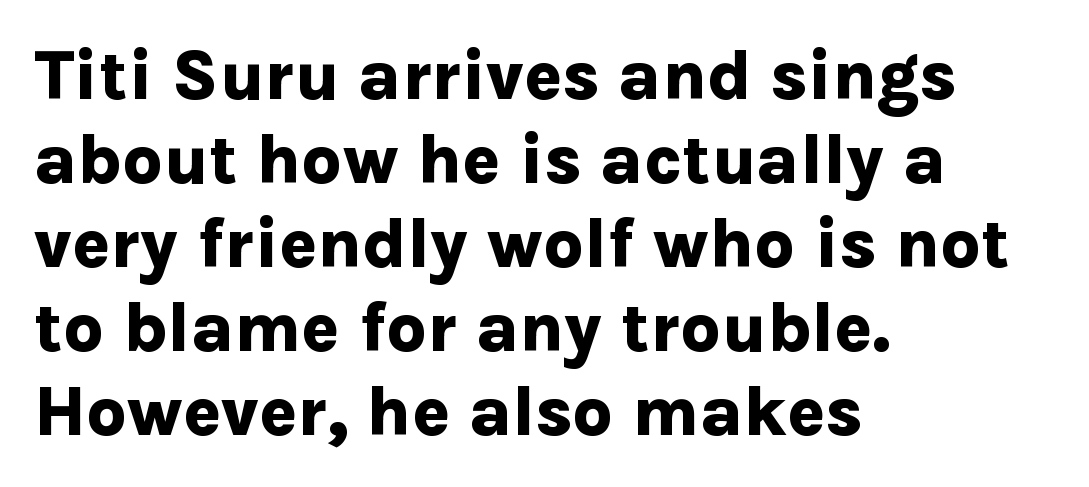
The image shows 70 px bold sans-serif type, upright; set left-aligned, line spacing 1.2x, normal letter spacing, not underlined; low stroke contrast and a medium x-height.
